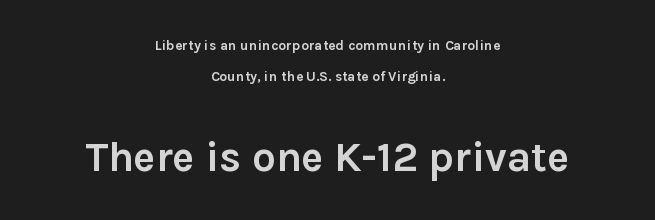
Honestly, the letter spacing is just normal — you wouldn't notice it. The foot of each line stays bare and open. The rag falls on both sides of this text block equally. The following chunk of copy outweighs the initial chunk in type size. Every character sits straight up, as roman type does.
